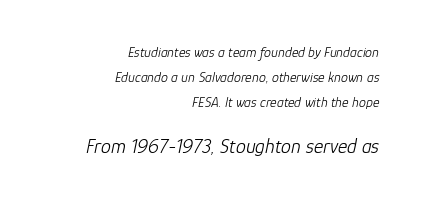
Q: Is the text bold? A: No.
Q: Is the text italic (slanted)? A: Yes, it leans right by about 12 degrees.
Q: Is the text underlined? A: No.
Q: How is the paragraph aligned? A: Right-aligned.
Q: Is the spacing between letters normal or unusually wide? A: Normal.
Q: Which block of text is set in a larger size, the first (top) or the second (bottom)? A: The second (bottom) one.
